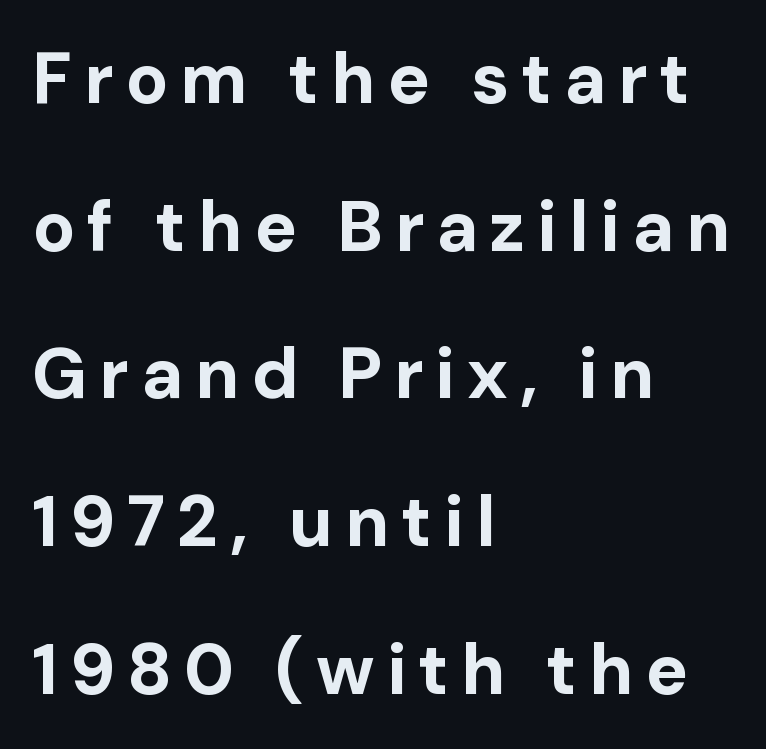
The rendering uses natural spacing where letterforms have individual widths. You'd pick this weight for a headline — it's a proper bold. This is sans-serif lettering, the kind often seen on screens and signage. Reading down the column, the eye jumps a long way to each next line. Notice how the stems are strictly vertical — no italics here. The paragraph shown leans on its left margin.
